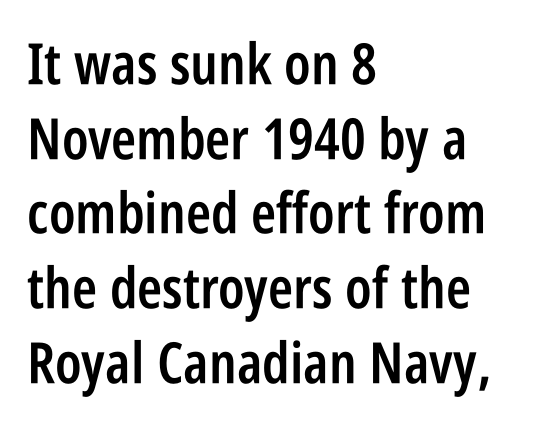
{"serif": "no", "italic": "no", "bold": "semi", "weight": "semibold", "width": "condensed", "stroke_contrast": "low", "x_height": "large", "monospaced": "no", "underline": "no", "align": "left", "line_spacing": "normal", "line_spacing_ratio": 1.31, "letter_spacing": "normal", "letter_spacing_em": 0.0, "glyph_px": 57}
